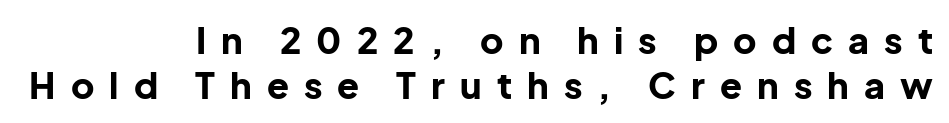
Proportional: the letters do not fall into vertical columns. A full-strength bold gives these letters their thick strokes. Underline: absent. Notice how the passage keeps a crisp vertical edge on the right only. Unlike italic type, these characters show no tilt at all.
